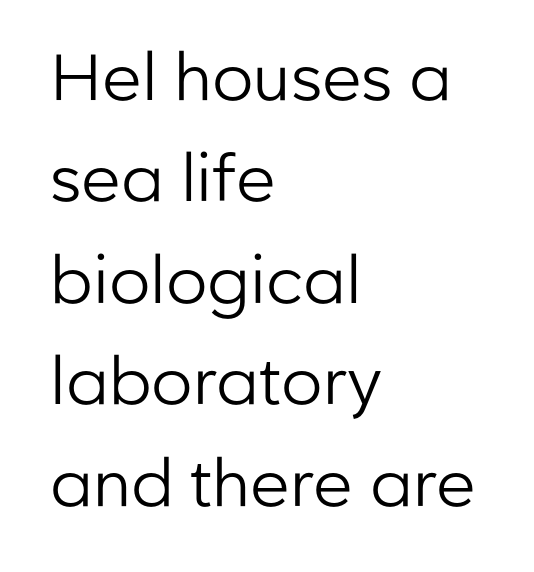
{"serif": "no", "italic": "no", "bold": "no", "weight": "regular", "width": "normal", "stroke_contrast": "low", "x_height": "medium", "monospaced": "no", "underline": "no", "align": "left", "line_spacing": "normal", "line_spacing_ratio": 1.56, "letter_spacing": "normal", "letter_spacing_em": 0.0, "glyph_px": 65}
